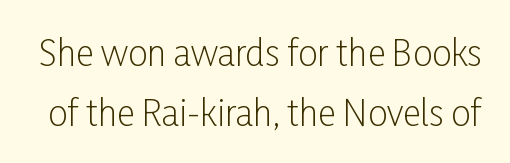
{"serif": "no", "italic": "no", "bold": "no", "weight": "light", "width": "condensed", "stroke_contrast": "low", "x_height": "medium", "monospaced": "no", "underline": "no", "line_spacing_ratio": 1.71, "letter_spacing": "normal", "letter_spacing_em": 0.0, "glyph_px": 35}
